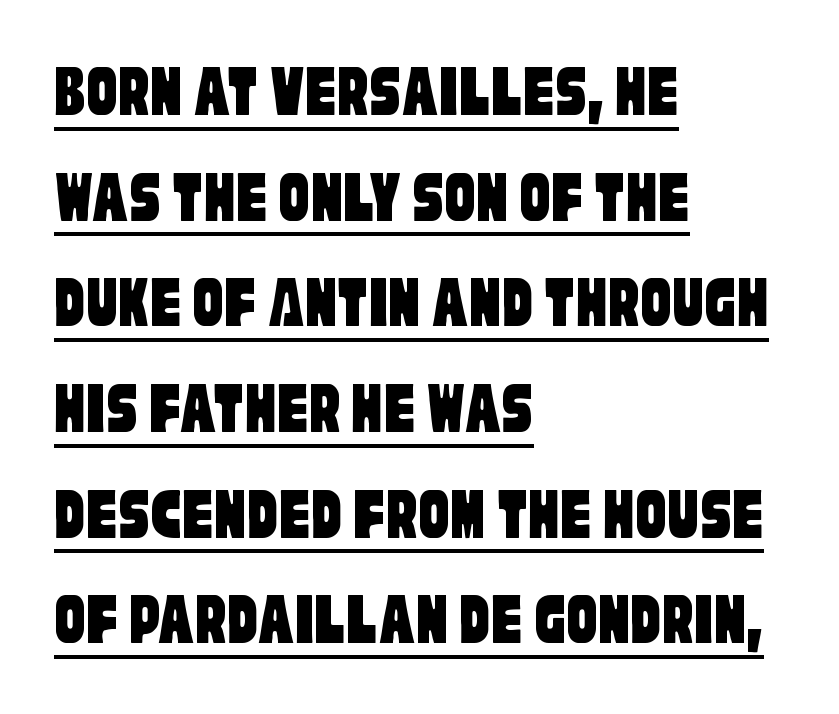
The image shows 76 px condensed sans-serif type; set left-aligned, normal line spacing (1.39x), normal letter spacing, underlined; low stroke contrast and a large x-height.
